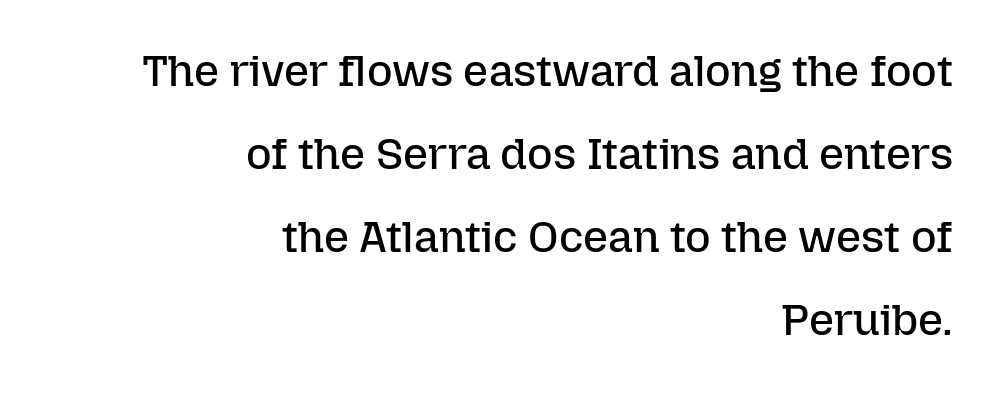
The image shows 44 px regular-weight type, upright; set right-aligned, line spacing 1.89x, normal letter spacing, not underlined; low stroke contrast and a medium x-height.
